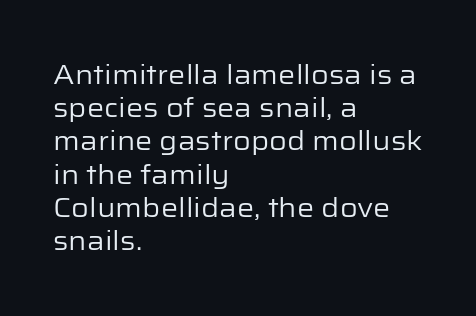
The zone under the glyphs is completely vacant. The passage is arranged the way most books set body copy — flush left. The type sits square on the baseline with zero lean. Weight: in the light-to-regular range. In terms of letterspacing, this is plain default setting.
